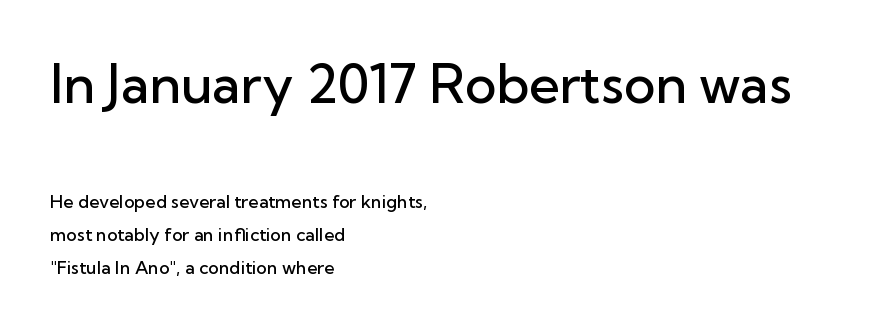
The image shows 53 px semibold sans-serif type, upright; set left-aligned, line spacing 1.84x, normal letter spacing, not underlined; the first (top) block is 2.94x larger; low stroke contrast and a medium x-height.
